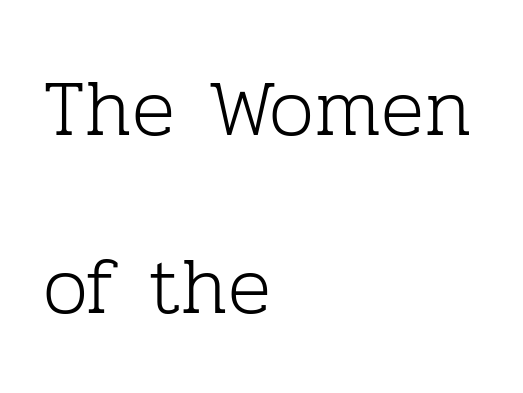
To sum up the face: it has serifs. Letters have the restrained weight of plain body copy at most. Spacing verdict: proportional, widths tailored to each character. Leading: increased. These lines are set flush left with a ragged right edge. It's the straight-up-and-down kind of type.
